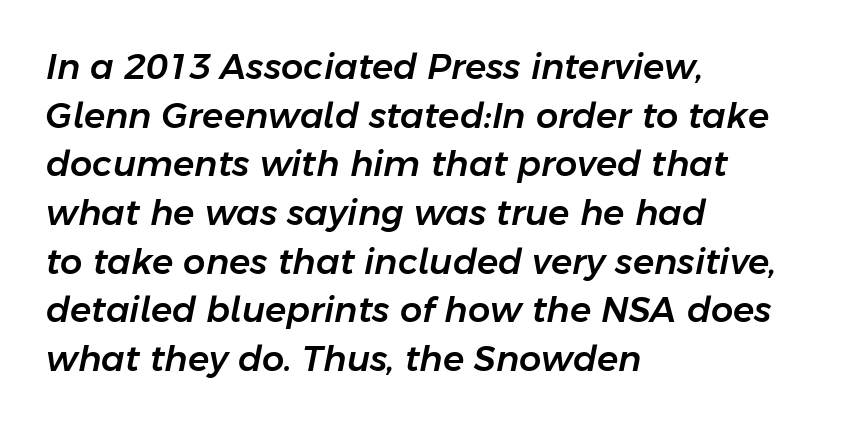
These lines are set flush left with a ragged right edge. Plain, unruled lines of type. Regular leading. Quick note: italic.
